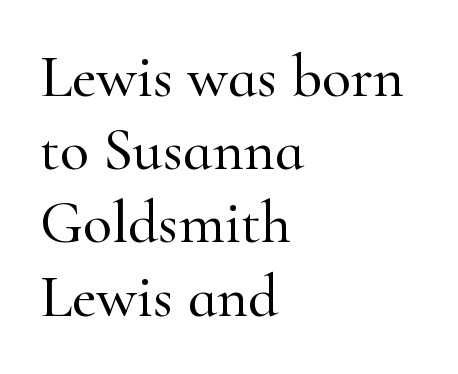
{"serif": "yes", "italic": "no", "width": "normal", "stroke_contrast": "high", "x_height": "small", "monospaced": "no", "underline": "no", "align": "left", "line_spacing_ratio": 1.22, "letter_spacing": "normal", "letter_spacing_em": 0.0, "glyph_px": 60}
